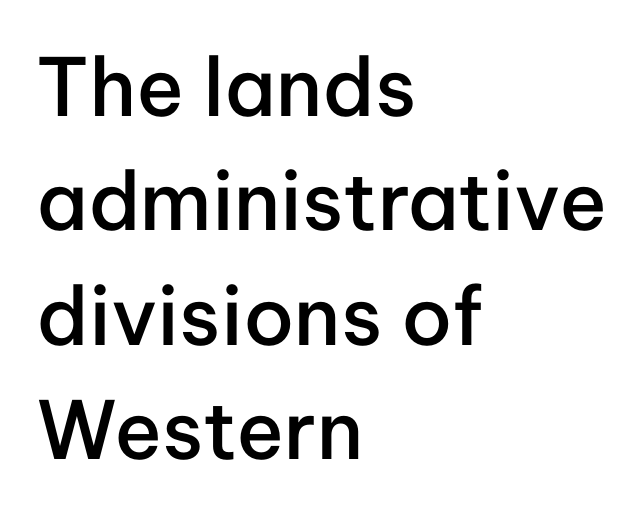
Inter-character spacing is left at the font's built-in metrics. Line starts are locked; line ends wander. Do the characters align in a grid? No, the font is proportional. Letters rest on an invisible, unmarked baseline. The face used here is a sans, in the tradition of grotesques and geometrics.
